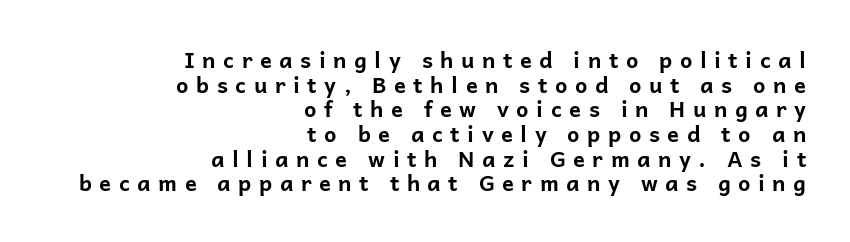
The rendering uses a bold face; every stroke is thick and dark. These lines stack with their right ends in a neat column. The space directly below the letters is spotless. The block of text is dense from top to bottom, with scant space between rows. The tracking reads as deliberately expanded to a designer's eye.
